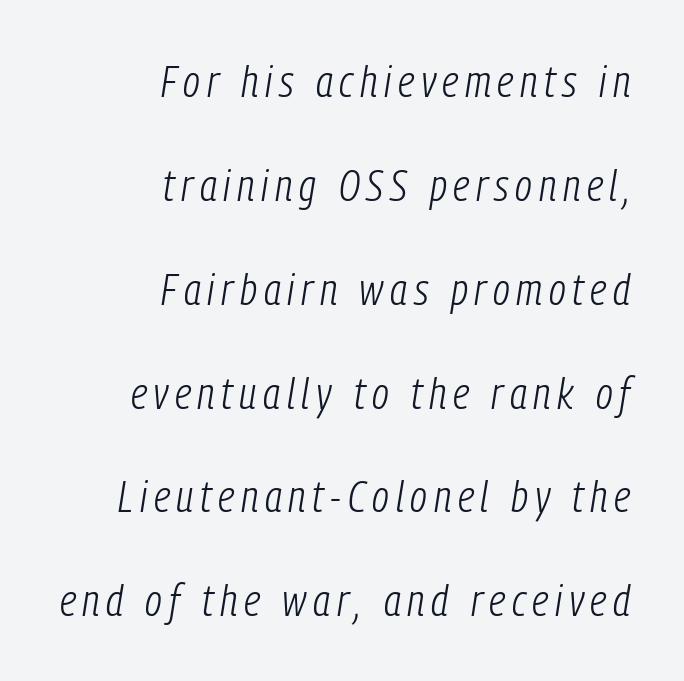
The image shows 44 px light, condensed type, italic (leaning right); set right-aligned, loose line spacing (2.36x), not underlined; low stroke contrast and a medium x-height.
